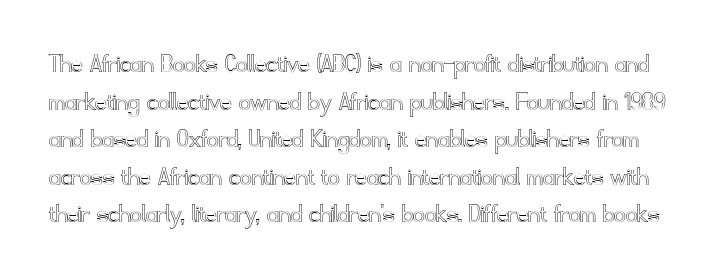
Short note: letters normally spaced. Notice how descenders clear the ascenders below comfortably — that's standard leading. You can tell it's not italic because the verticals are truly vertical. Spacing verdict: proportional, widths tailored to each character. The baseline area is clear.
